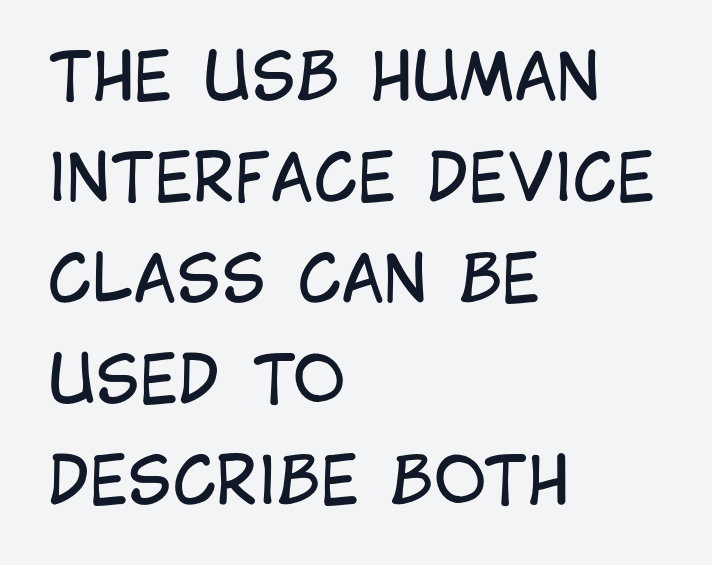
Q: Is the text bold? A: No.
Q: Is the text italic (slanted)? A: No, it is upright.
Q: Is the typeface a serif or a sans-serif typeface? A: Sans-serif.
Q: Is the text underlined? A: No.
Q: How is the paragraph aligned? A: Left-aligned.
Q: Is the spacing between letters normal or unusually wide? A: Normal.
Q: Is the spacing between lines tight, normal or loose? A: Normal.
Q: Width (condensed, normal, or wide)? A: Condensed.
Q: Stroke contrast? A: Low.
Q: x-height? A: Large.
Q: Monospaced? A: No.
